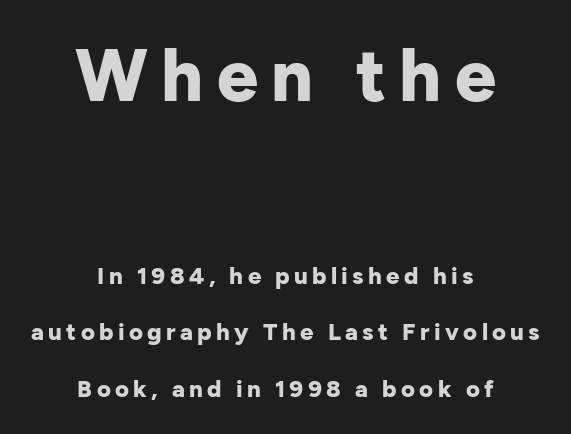
Q: Is the text bold? A: Yes.
Q: Is the text italic (slanted)? A: No, it is upright.
Q: Is the typeface a serif or a sans-serif typeface? A: Sans-serif.
Q: Is the text underlined? A: No.
Q: How is the paragraph aligned? A: Centered.
Q: Is the spacing between lines tight, normal or loose? A: Loose.
Q: Which block of text is set in a larger size, the first (top) or the second (bottom)? A: The first (top) one.
Q: Width (condensed, normal, or wide)? A: Normal.
Q: Stroke contrast? A: Low.
Q: x-height? A: Medium.
Q: Monospaced? A: No.
